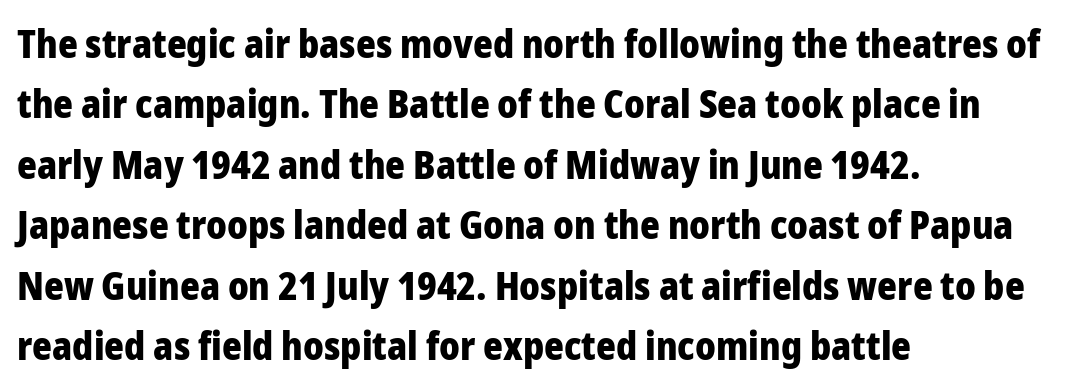
The image shows 38 px heavy sans-serif type, upright; set left-aligned, normal line spacing (1.59x), normal letter spacing, not underlined; low stroke contrast and a medium x-height.
